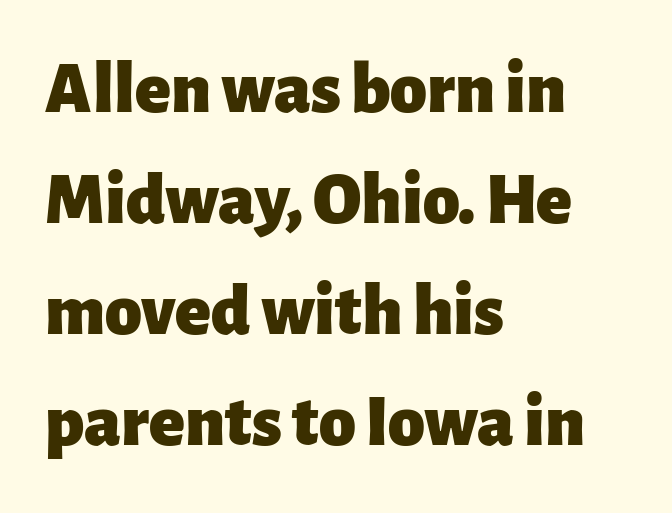
Q: Is the text bold? A: Yes.
Q: Is the text italic (slanted)? A: No, it is upright.
Q: Is the typeface a serif or a sans-serif typeface? A: Sans-serif.
Q: Is the text underlined? A: No.
Q: How is the paragraph aligned? A: Left-aligned.
Q: Is the spacing between letters normal or unusually wide? A: Normal.
Q: Is the spacing between lines tight, normal or loose? A: Normal.
Q: Width (condensed, normal, or wide)? A: Normal.
Q: Stroke contrast? A: Low.
Q: x-height? A: Medium.
Q: Monospaced? A: No.
